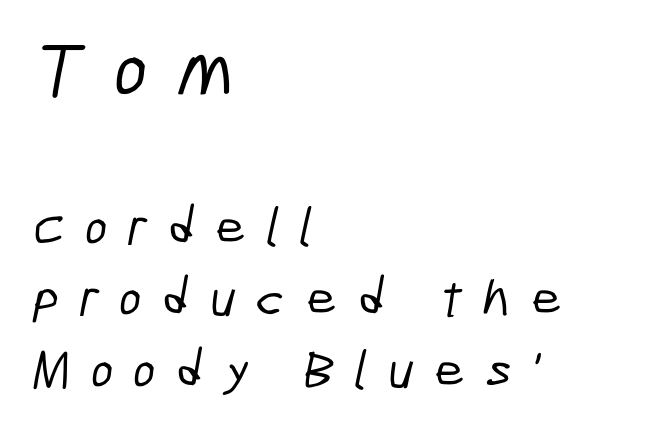
{"serif": "no", "width": "condensed", "stroke_contrast": "low", "x_height": "medium", "monospaced": "no", "underline": "no", "align": "left", "line_spacing": "normal", "line_spacing_ratio": 1.35, "letter_spacing": "wide", "letter_spacing_em": 0.39, "larger_block": "first", "size_ratio": 1.49, "glyph_px": 79}
